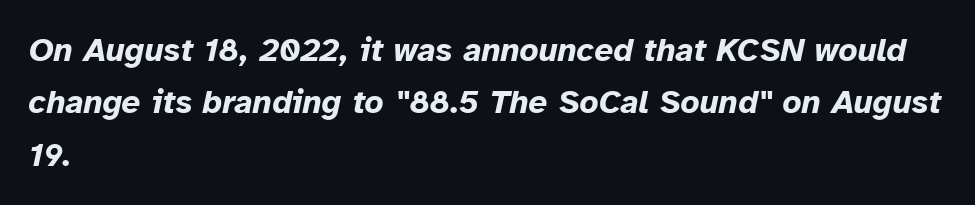
The letters advance in unequal steps, a hallmark of proportional type. Observe the ordinary spacing: letters are neighbours, not strangers. Does the weight exceed regular? Yes, all the way to bold. Every character sits at an angle, as italics do. In terms of leading, this rendering sits right in the middle.
